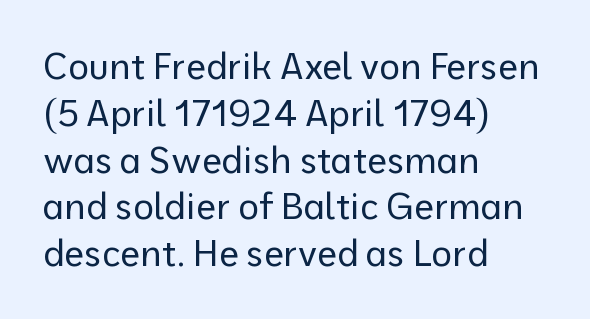
Character widths vary here, with narrow letters taking less room than wide ones. No extra ink here — the face is not bold. These lines are set flush left with a ragged right edge. Does extra space separate the letters? No, they use regular spacing. This is the regular roman posture of the typeface. Look at the bottom of the vertical strokes: they stop flat, with no serifs.
